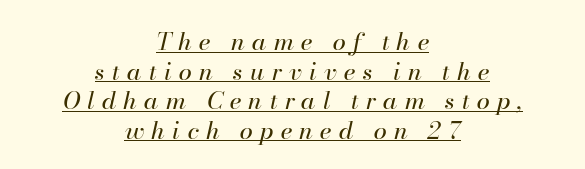
Q: Is the text bold? A: No.
Q: Is the text italic (slanted)? A: Yes, it leans right by about 13 degrees.
Q: Is the text underlined? A: Yes.
Q: How is the paragraph aligned? A: Centered.
Q: Is the spacing between letters normal or unusually wide? A: Unusually wide.
